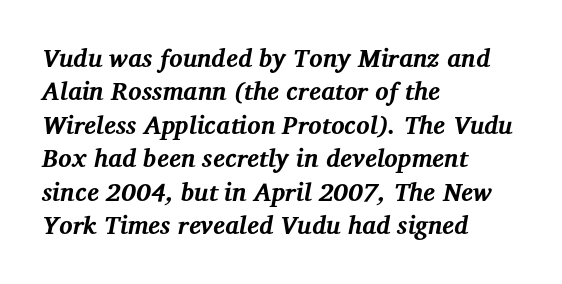
The image shows 25 px bold type, italic (leaning right); set left-aligned, normal line spacing (1.34x), normal letter spacing, not underlined.
